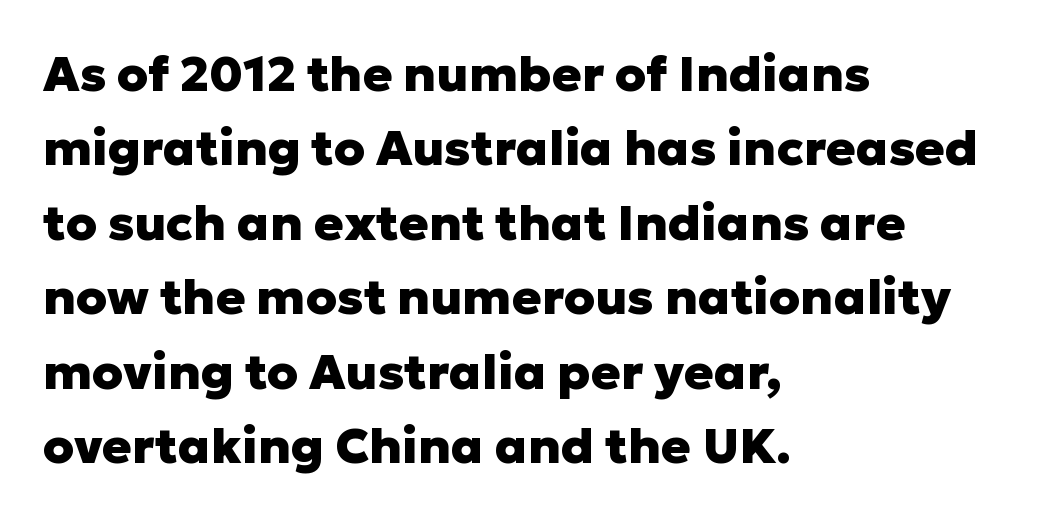
Letter spacing: default. This sample has the flowing, uneven cadence of proportional lettering. A full-strength bold gives these letters their thick strokes. Does the type have serifs? No, each stem ends abruptly. Does the copy run flush right? No — it runs flush left. This is the regular roman posture of the typeface.
